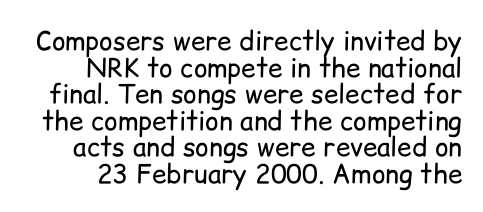
{"italic": "no", "bold": "no", "underline": "no", "line_spacing": "tight", "line_spacing_ratio": 1.02, "letter_spacing": "normal", "letter_spacing_em": 0.0, "glyph_px": 26}
